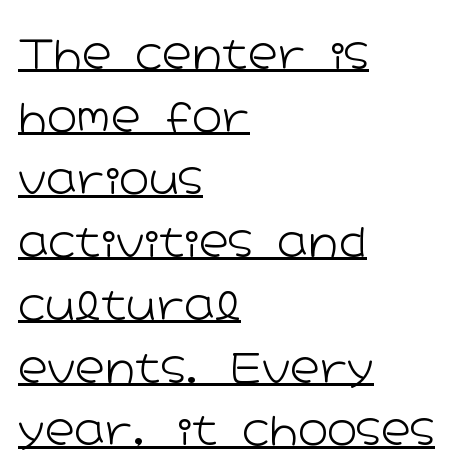
Glance below the letters and you will spot a drawn line. Note the varied advance widths — an 'i' is clearly narrower than an 'm'. It's the straight-up-and-down kind of type. Type style note: lacks serifs.
